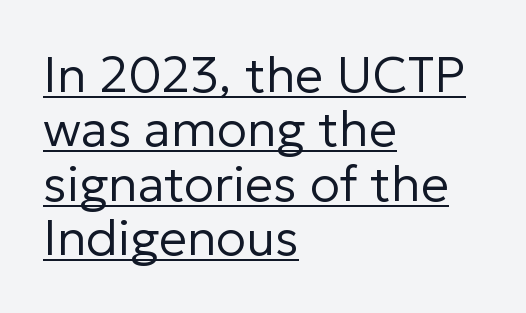
{"serif": "no", "italic": "no", "bold": "no", "weight": "regular", "width": "normal", "stroke_contrast": "low", "x_height": "medium", "monospaced": "no", "underline": "yes", "align": "left", "line_spacing": "tight", "line_spacing_ratio": 1.09, "letter_spacing": "normal", "letter_spacing_em": 0.0, "glyph_px": 50}
